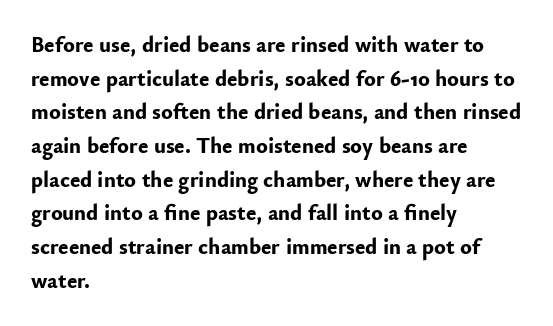
The image shows 22 px bold type, upright; set left-aligned, normal line spacing (1.53x), normal letter spacing, not underlined.
